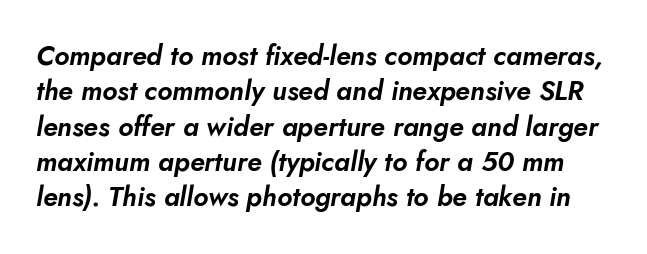
Compared with typical body copy, the letter spacing here is the same. Students, observe: this is what conventionally led text looks like. Any mark beneath the type? The region is blank. Characters are canted at an angle relative to the baseline's perpendicular.
